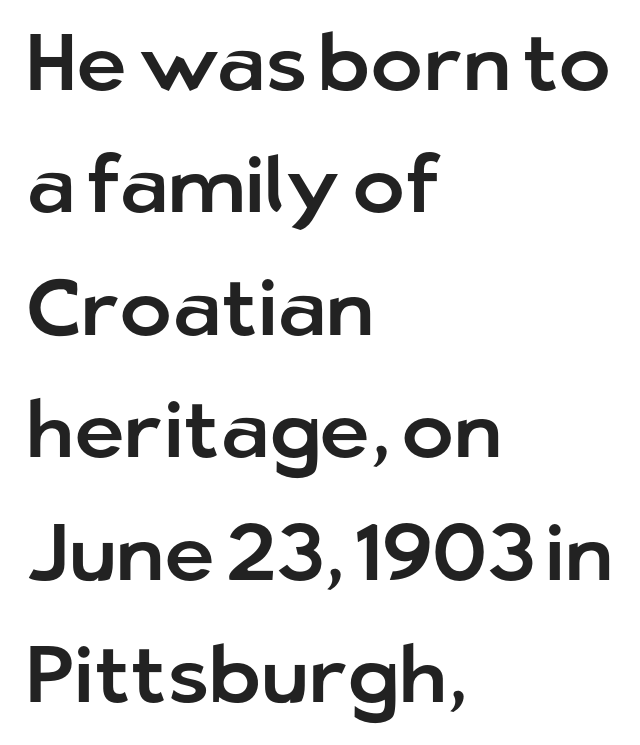
The image shows 79 px sans-serif type, upright; set left-aligned, normal line spacing (1.55x), normal letter spacing, not underlined; low stroke contrast and a medium x-height.
